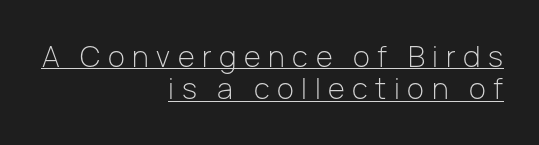
Layout note: lines flush right. Stroke terminals: plain, sans-serif. The letters look calm and open, with moderate or lighter stems. A roman cut, with each character standing at attention.
